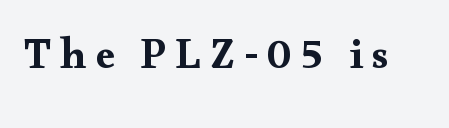
Q: Is the text italic (slanted)? A: No, it is upright.
Q: Is the typeface a serif or a sans-serif typeface? A: Serif.
Q: Is the text underlined? A: No.
Q: Is the spacing between letters normal or unusually wide? A: Unusually wide.
Q: Width (condensed, normal, or wide)? A: Wide.
Q: Stroke contrast? A: Medium.
Q: x-height? A: Small.
Q: Monospaced? A: No.
